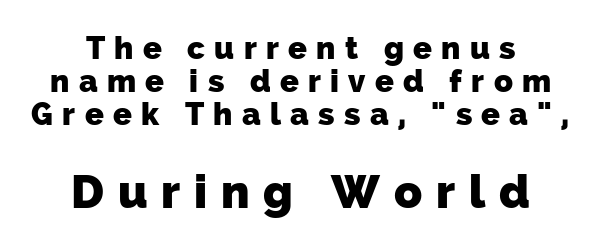
Q: Is the text bold? A: Yes.
Q: Is the typeface a serif or a sans-serif typeface? A: Sans-serif.
Q: Is the text underlined? A: No.
Q: How is the paragraph aligned? A: Centered.
Q: Is the spacing between letters normal or unusually wide? A: Unusually wide.
Q: Is the spacing between lines tight, normal or loose? A: Tight.
Q: Which block of text is set in a larger size, the first (top) or the second (bottom)? A: The second (bottom) one.
Q: Width (condensed, normal, or wide)? A: Normal.
Q: Stroke contrast? A: Low.
Q: x-height? A: Medium.
Q: Monospaced? A: No.
